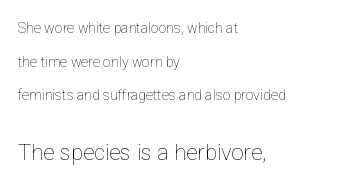
{"italic": "no", "bold": "no", "underline": "no", "align": "left", "line_spacing": "loose", "line_spacing_ratio": 2.4, "letter_spacing": "normal", "letter_spacing_em": 0.0, "larger_block": "second", "size_ratio": 1.57, "glyph_px": 22}
